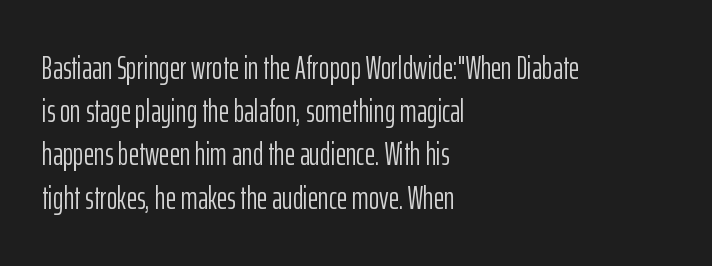
The image shows 32 px light, condensed sans-serif type, upright; set left-aligned, normal line spacing (1.35x), normal letter spacing, not underlined; low stroke contrast and a medium x-height.
